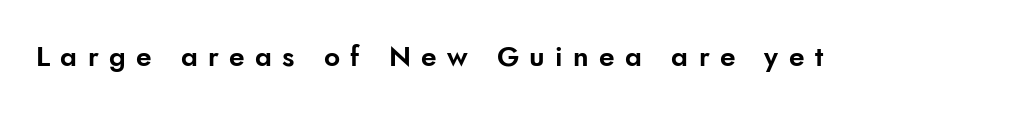
{"serif": "no", "italic": "no", "width": "normal", "stroke_contrast": "low", "x_height": "small", "monospaced": "no", "underline": "no", "letter_spacing": "wide", "letter_spacing_em": 0.37, "glyph_px": 28}
